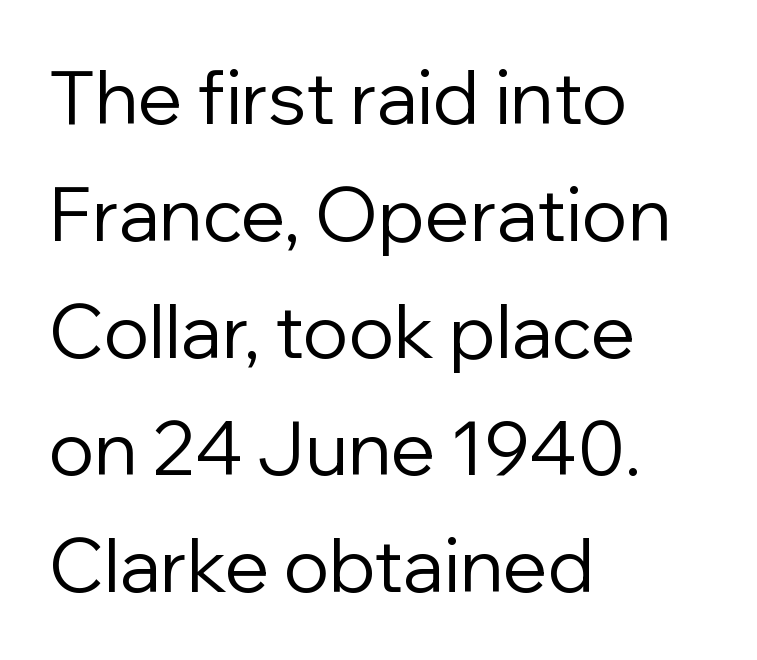
{"serif": "no", "italic": "no", "bold": "no", "weight": "regular", "width": "normal", "stroke_contrast": "low", "x_height": "medium", "monospaced": "no", "underline": "no", "align": "left", "line_spacing": "normal", "line_spacing_ratio": 1.58, "letter_spacing": "normal", "letter_spacing_em": 0.0, "glyph_px": 74}
